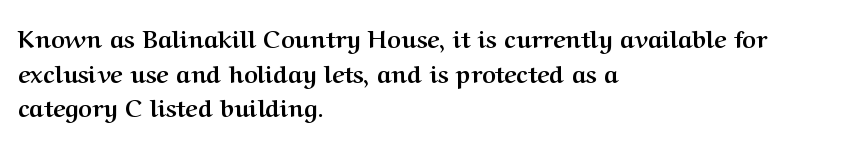
The image shows 24 px bold type, upright; set left-aligned, normal line spacing (1.44x), normal letter spacing, not underlined.
